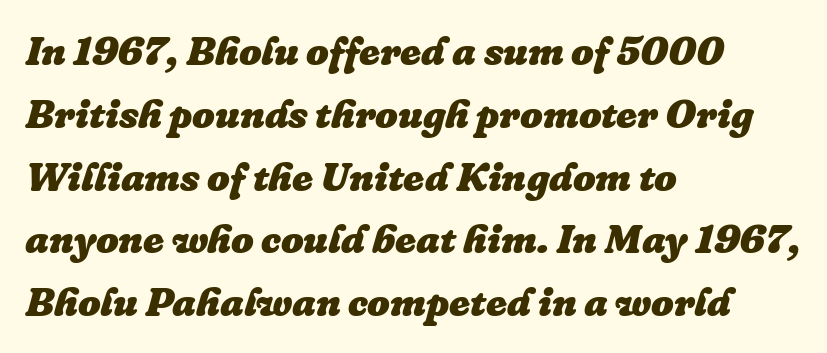
The image shows 40 px heavy type, italic (leaning right); set left-aligned, normal line spacing (1.57x), normal letter spacing, not underlined; low stroke contrast and a medium x-height.
